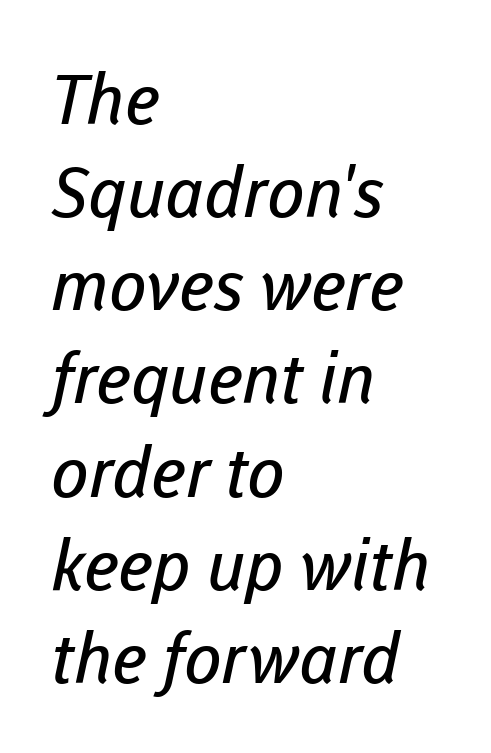
What's the leading like? Ordinary, nothing unusual. The rendering shows plain stroke endings on the letterforms — a sans-serif design. Stroke thickness stays within the range of a standard reading face or lighter. Here the designer chose a conventional face with non-uniform glyph widths. The paragraph shown leans on its left margin. Glyph-to-glyph distance matches everyday printed text.
